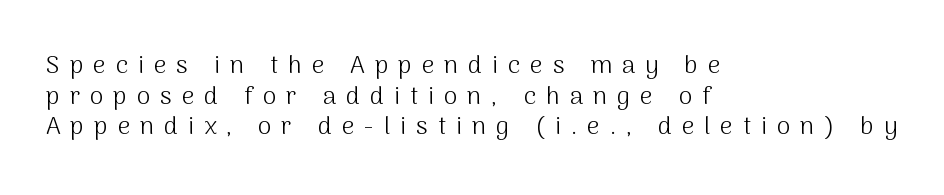
{"italic": "no", "bold": "no", "underline": "no", "align": "left", "line_spacing_ratio": 1.23, "letter_spacing": "wide", "letter_spacing_em": 0.39, "glyph_px": 25}
